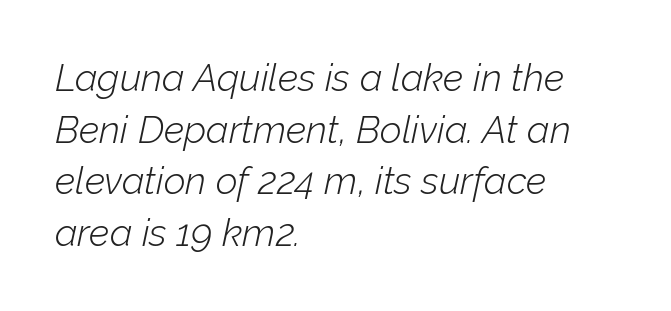
{"italic": "yes", "lean": "right", "slant_degrees": 12, "bold": "no", "weight": "light", "width": "normal", "stroke_contrast": "low", "x_height": "medium", "monospaced": "no", "underline": "no", "align": "left", "line_spacing": "normal", "line_spacing_ratio": 1.36, "letter_spacing": "normal", "letter_spacing_em": 0.0, "glyph_px": 38}
